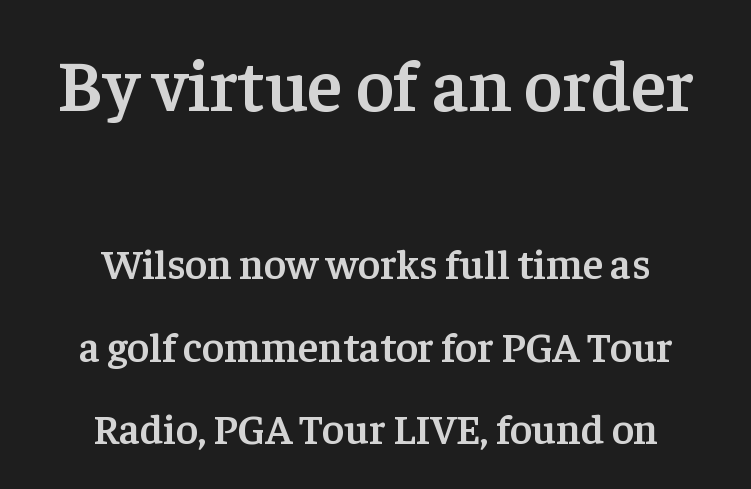
{"serif": "yes", "italic": "no", "bold": "semi", "weight": "semibold", "width": "normal", "stroke_contrast": "low", "x_height": "medium", "monospaced": "no", "underline": "no", "align": "center", "line_spacing": "loose", "line_spacing_ratio": 1.96, "letter_spacing": "normal", "letter_spacing_em": 0.0, "larger_block": "first", "size_ratio": 1.74, "glyph_px": 73}
